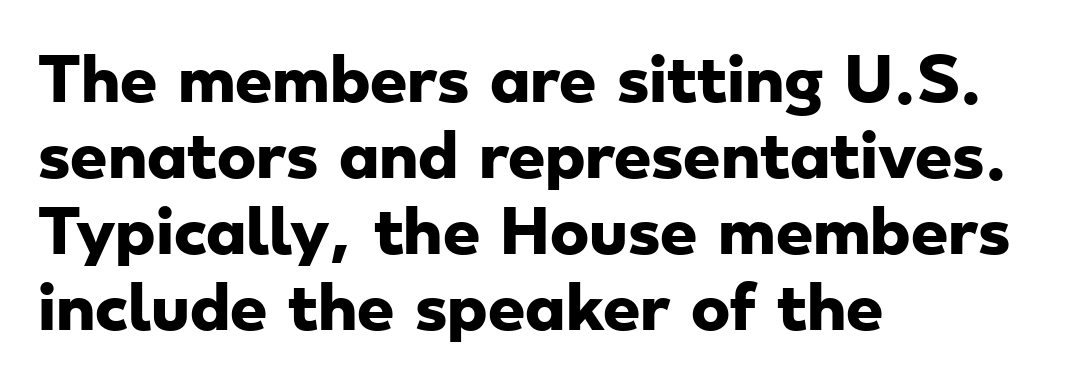
{"serif": "no", "bold": "yes", "weight": "heavy", "width": "wide", "stroke_contrast": "low", "x_height": "small", "monospaced": "no", "underline": "no", "align": "left", "line_spacing": "normal", "line_spacing_ratio": 1.29, "letter_spacing": "normal", "letter_spacing_em": 0.0, "glyph_px": 59}
